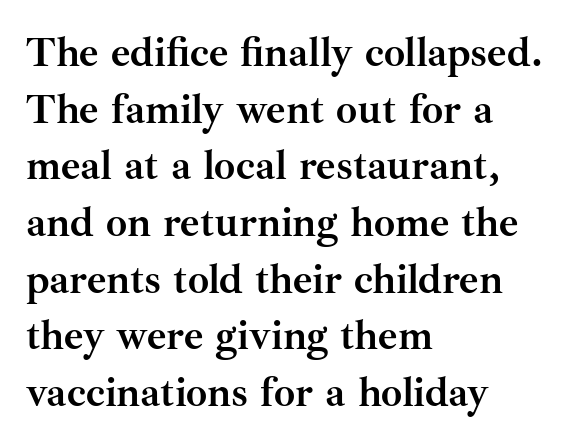
Inter-character spacing is left at the font's built-in metrics. When letters stand straight like this, we call the style roman or upright. Check under the words: just untouched page. This sample keeps an unexceptional amount of space between lines. Left-aligned paragraph, ragged on the right. The rendering shows small feet on the letterforms — a serif design.
